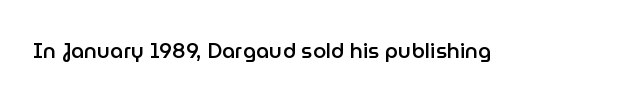
Q: Is the text bold? A: Semi-bold.
Q: Is the text italic (slanted)? A: No, it is upright.
Q: Is the text underlined? A: No.
Q: Is the spacing between letters normal or unusually wide? A: Normal.
